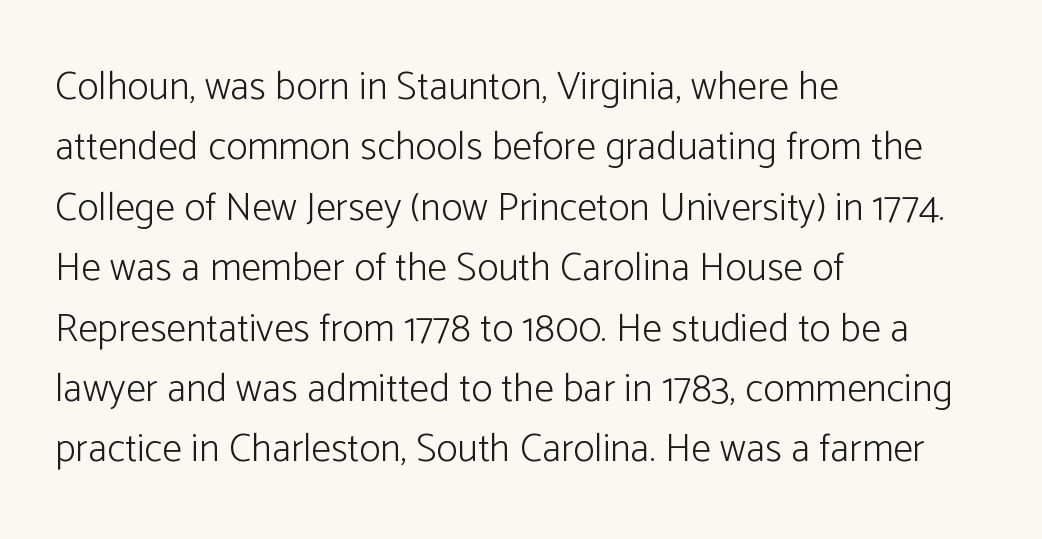
Q: Is the text bold? A: No.
Q: Is the text italic (slanted)? A: No, it is upright.
Q: Is the typeface a serif or a sans-serif typeface? A: Sans-serif.
Q: Is the text underlined? A: No.
Q: How is the paragraph aligned? A: Left-aligned.
Q: Is the spacing between letters normal or unusually wide? A: Normal.
Q: Is the spacing between lines tight, normal or loose? A: Normal.
Q: Width (condensed, normal, or wide)? A: Normal.
Q: Stroke contrast? A: Low.
Q: x-height? A: Medium.
Q: Monospaced? A: No.
